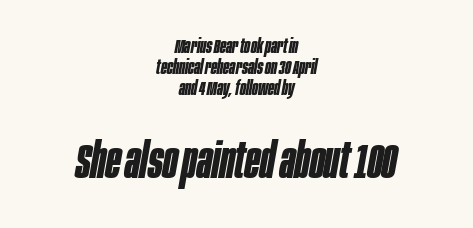
{"italic": "yes", "lean": "right", "slant_degrees": 10, "bold": "yes", "weight": "bold", "width": "condensed", "stroke_contrast": "low", "x_height": "large", "monospaced": "no", "underline": "no", "align": "center", "line_spacing": "tight", "line_spacing_ratio": 1.05, "letter_spacing": "normal", "letter_spacing_em": 0.0, "larger_block": "second", "size_ratio": 2.45, "glyph_px": 49}
